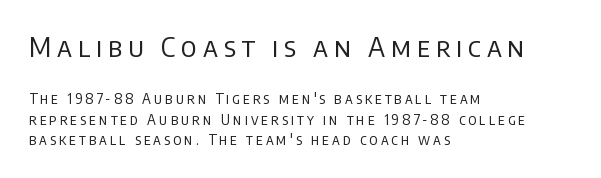
Q: Is the text bold? A: No.
Q: Is the text italic (slanted)? A: No, it is upright.
Q: Is the text underlined? A: No.
Q: How is the paragraph aligned? A: Left-aligned.
Q: Is the spacing between letters normal or unusually wide? A: Unusually wide.
Q: Is the spacing between lines tight, normal or loose? A: Normal.
Q: Which block of text is set in a larger size, the first (top) or the second (bottom)? A: The first (top) one.
